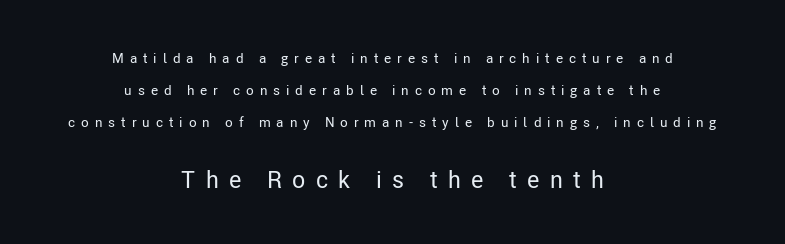
{"italic": "no", "underline": "no", "align": "center", "line_spacing": "loose", "line_spacing_ratio": 2.28, "letter_spacing": "wide", "letter_spacing_em": 0.42, "larger_block": "second", "size_ratio": 1.71, "glyph_px": 24}
